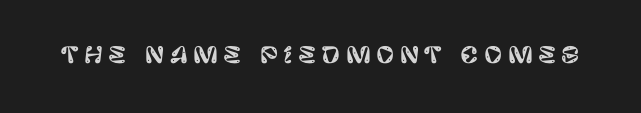
The gaps between neighbouring characters are conspicuously large. The baseline area is clear.
